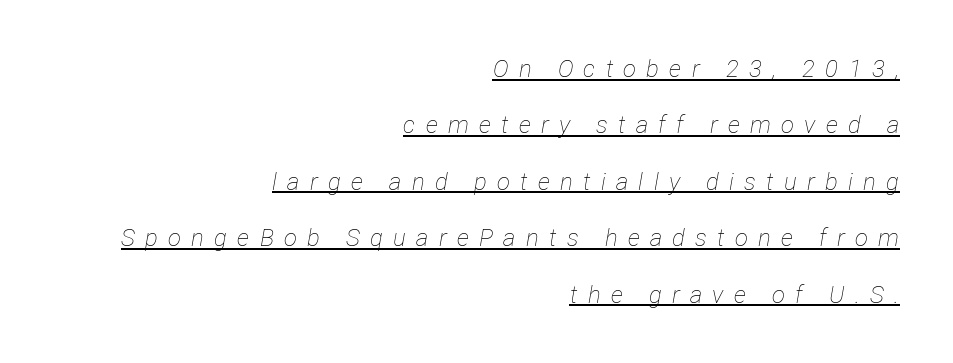
{"italic": "yes", "lean": "right", "slant_degrees": 12, "bold": "no", "underline": "yes", "align": "right", "line_spacing": "loose", "line_spacing_ratio": 2.35, "letter_spacing": "wide", "letter_spacing_em": 0.43, "glyph_px": 24}
